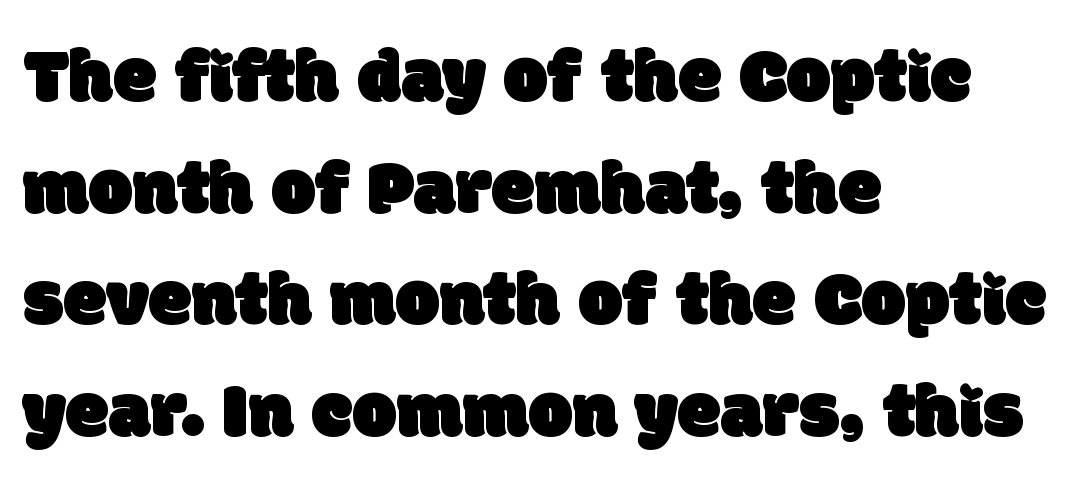
The image shows 78 px sans-serif type; set left-aligned, normal line spacing (1.43x), normal letter spacing, not underlined; low stroke contrast and a large x-height.
